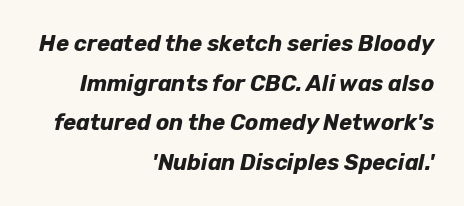
The image shows 22 px bold type, italic (leaning right); set right-aligned, line spacing 1.8x, normal letter spacing, not underlined.
